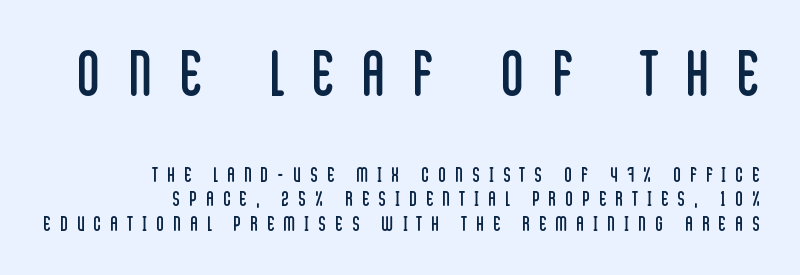
The image shows 61 px regular-weight, condensed sans-serif type, upright; set right-aligned, line spacing 1.23x, unusually wide letter spacing (+0.48 em), not underlined; the first (top) block is 3.05x larger; low stroke contrast and a large x-height.
